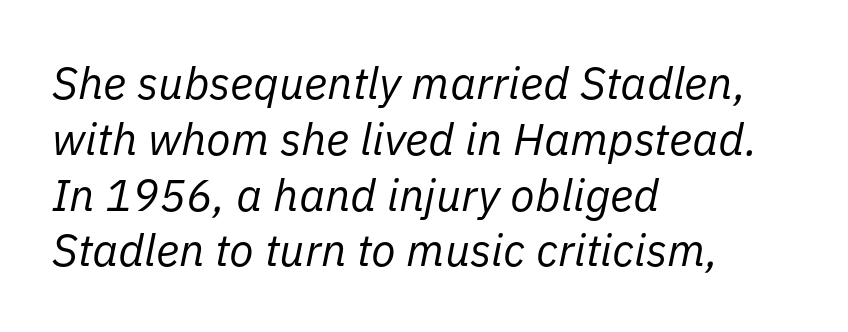
Q: Is the text bold? A: No.
Q: Is the text italic (slanted)? A: Yes, it leans right by about 11 degrees.
Q: Is the text underlined? A: No.
Q: How is the paragraph aligned? A: Left-aligned.
Q: Is the spacing between letters normal or unusually wide? A: Normal.
Q: Width (condensed, normal, or wide)? A: Normal.
Q: Stroke contrast? A: Low.
Q: x-height? A: Medium.
Q: Monospaced? A: No.
